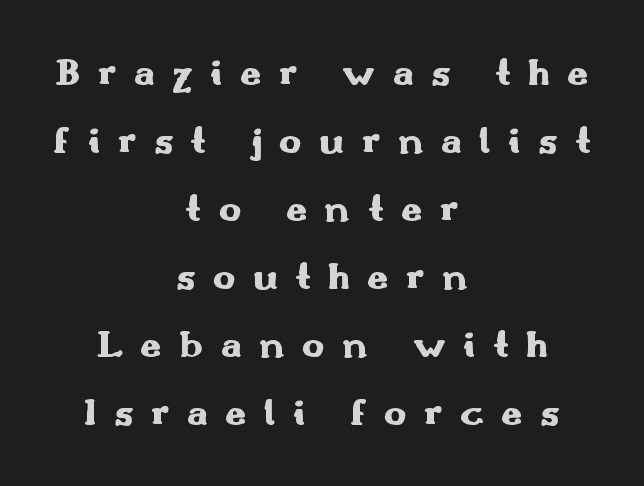
Q: Is the text bold? A: Yes.
Q: Is the text italic (slanted)? A: No, it is upright.
Q: Is the typeface a serif or a sans-serif typeface? A: Sans-serif.
Q: Is the text underlined? A: No.
Q: How is the paragraph aligned? A: Centered.
Q: Is the spacing between letters normal or unusually wide? A: Unusually wide.
Q: Width (condensed, normal, or wide)? A: Wide.
Q: Stroke contrast? A: Medium.
Q: x-height? A: Small.
Q: Monospaced? A: No.
